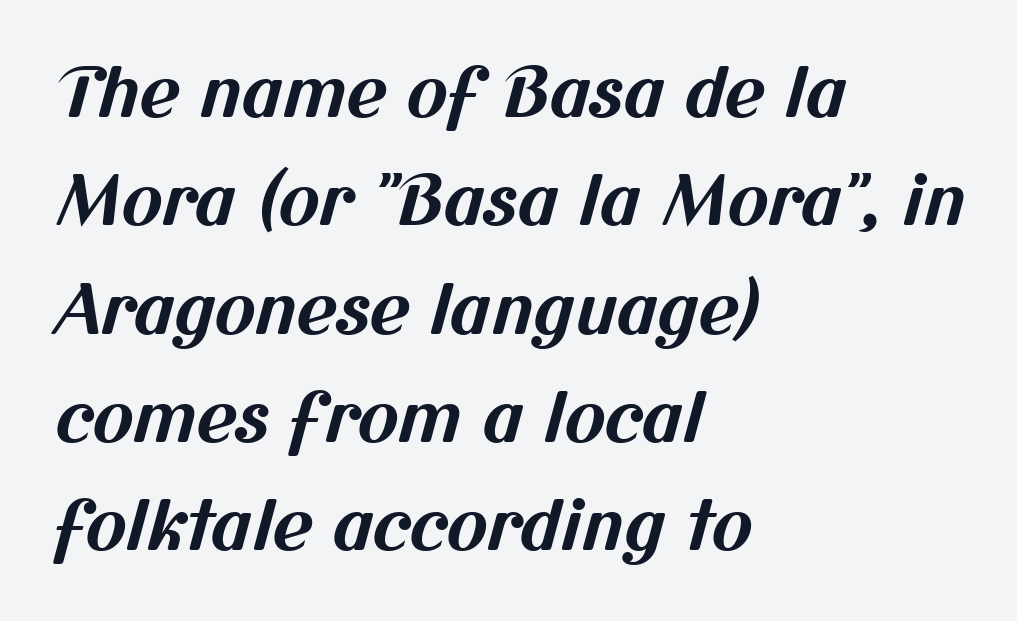
The image shows 69 px bold sans-serif type; set left-aligned, normal line spacing (1.57x), normal letter spacing, not underlined; medium stroke contrast and a medium x-height.
